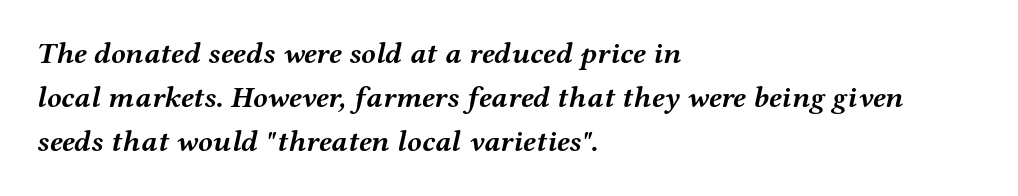
The image shows 30 px semibold, wide serif type, italic (leaning right); set left-aligned, normal line spacing (1.47x), normal letter spacing, not underlined; medium stroke contrast and a medium x-height.
